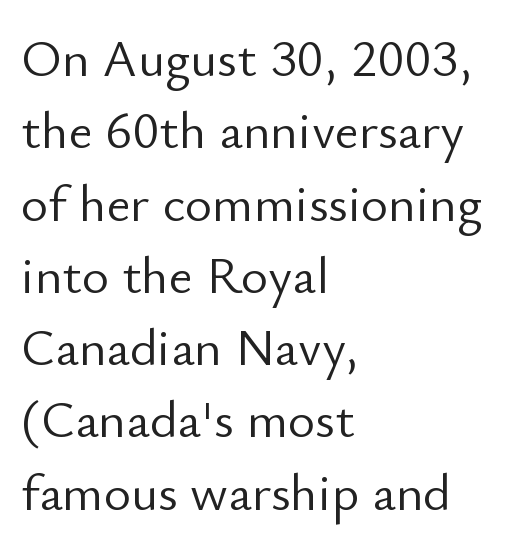
Is this a heavy cut? Hardly; it is regular or lighter. Summary of vertical rhythm: regular, with standard interline spacing. Check where the strokes stop: nothing finishes them off — pure sans. Ordinary non-slanted type is in use.
